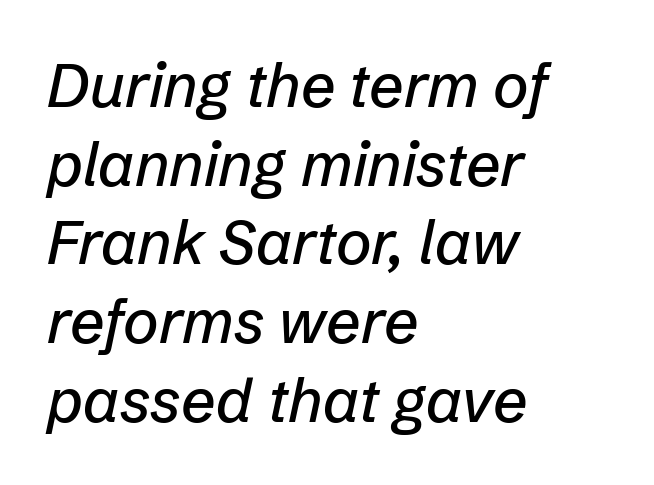
{"italic": "yes", "lean": "right", "slant_degrees": 12, "width": "normal", "stroke_contrast": "low", "x_height": "medium", "monospaced": "no", "underline": "no", "align": "left", "line_spacing": "normal", "line_spacing_ratio": 1.29, "letter_spacing": "normal", "letter_spacing_em": 0.0, "glyph_px": 61}
